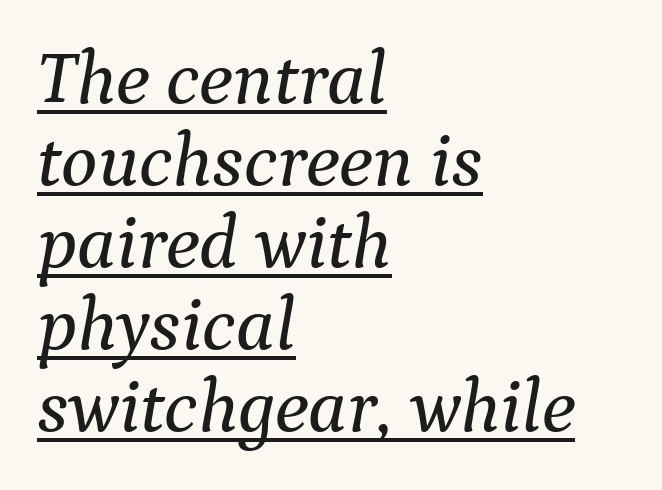
These lines are composed in type with serifs. It's the slanting kind of type. The passage shown is typed in a proportional face where columns would drift. The rendering uses a small line-height, squeezing the rows.
